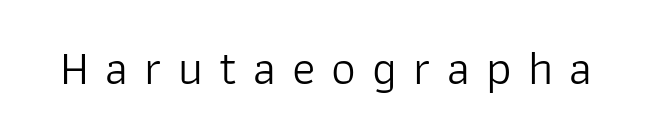
Q: Is the text bold? A: No.
Q: Is the text italic (slanted)? A: No, it is upright.
Q: Is the typeface a serif or a sans-serif typeface? A: Sans-serif.
Q: Is the text underlined? A: No.
Q: Is the spacing between letters normal or unusually wide? A: Unusually wide.
Q: Width (condensed, normal, or wide)? A: Normal.
Q: Stroke contrast? A: Low.
Q: x-height? A: Medium.
Q: Monospaced? A: No.
